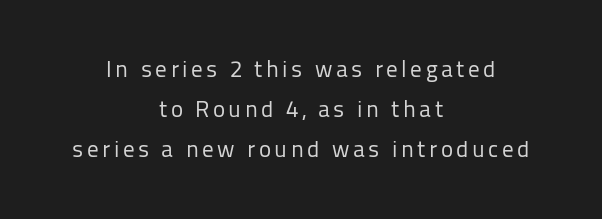
Q: Is the text bold? A: No.
Q: Is the text italic (slanted)? A: No, it is upright.
Q: Is the text underlined? A: No.
Q: How is the paragraph aligned? A: Centered.
